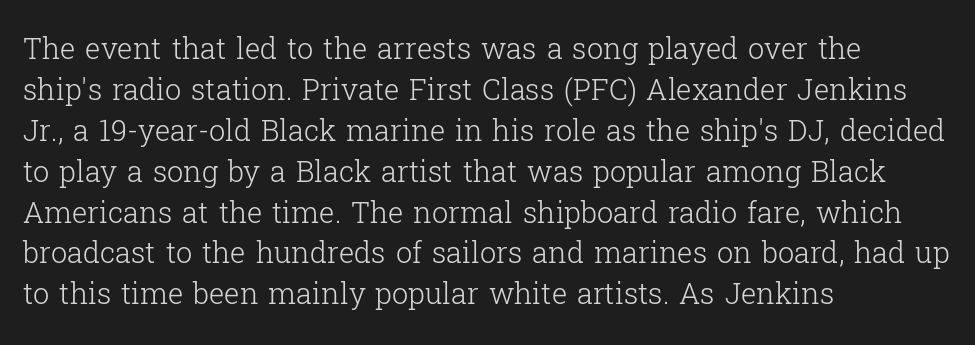
Q: Is the text bold? A: No.
Q: Is the text italic (slanted)? A: No, it is upright.
Q: Is the typeface a serif or a sans-serif typeface? A: Serif.
Q: Is the text underlined? A: No.
Q: How is the paragraph aligned? A: Left-aligned.
Q: Is the spacing between letters normal or unusually wide? A: Normal.
Q: Is the spacing between lines tight, normal or loose? A: Normal.
Q: Width (condensed, normal, or wide)? A: Normal.
Q: Stroke contrast? A: Low.
Q: x-height? A: Medium.
Q: Monospaced? A: No.
